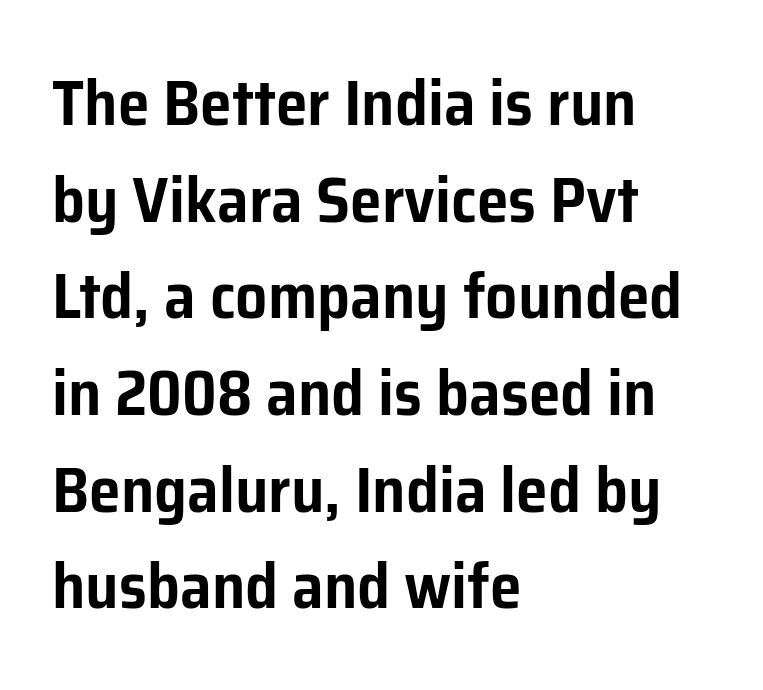
Q: Is the text italic (slanted)? A: No, it is upright.
Q: Is the typeface a serif or a sans-serif typeface? A: Sans-serif.
Q: Is the text underlined? A: No.
Q: How is the paragraph aligned? A: Left-aligned.
Q: Is the spacing between letters normal or unusually wide? A: Normal.
Q: Is the spacing between lines tight, normal or loose? A: Normal.
Q: Width (condensed, normal, or wide)? A: Normal.
Q: Stroke contrast? A: Low.
Q: x-height? A: Medium.
Q: Monospaced? A: No.
